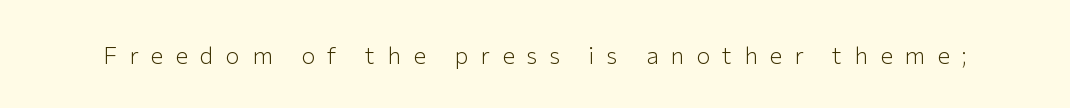
The image shows 24 px text type, upright; set unusually wide letter spacing (+0.5 em), not underlined.
